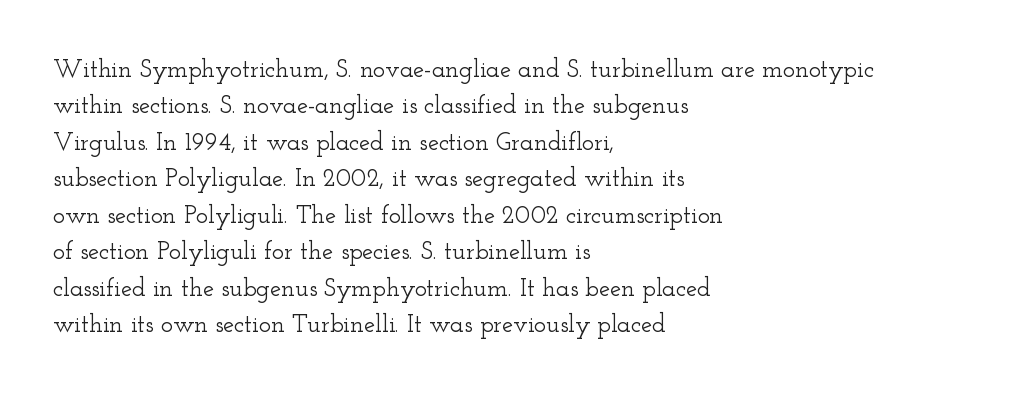
The image shows 25 px text type, upright; set left-aligned, normal line spacing (1.46x), normal letter spacing, not underlined.
